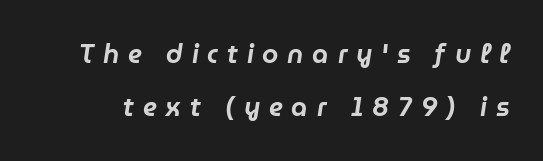
The image shows 26 px text type, italic (leaning right); set loose line spacing (2.03x), unusually wide letter spacing (+0.34 em), not underlined.
